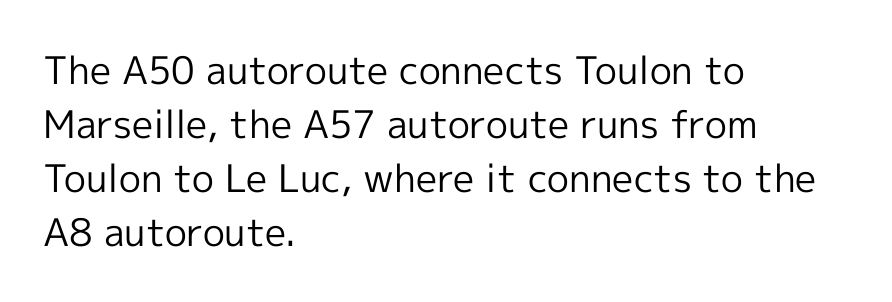
Q: Is the text bold? A: No.
Q: Is the text italic (slanted)? A: No, it is upright.
Q: Is the typeface a serif or a sans-serif typeface? A: Sans-serif.
Q: Is the text underlined? A: No.
Q: How is the paragraph aligned? A: Left-aligned.
Q: Is the spacing between letters normal or unusually wide? A: Normal.
Q: Is the spacing between lines tight, normal or loose? A: Normal.
Q: Width (condensed, normal, or wide)? A: Normal.
Q: x-height? A: Medium.
Q: Monospaced? A: No.
